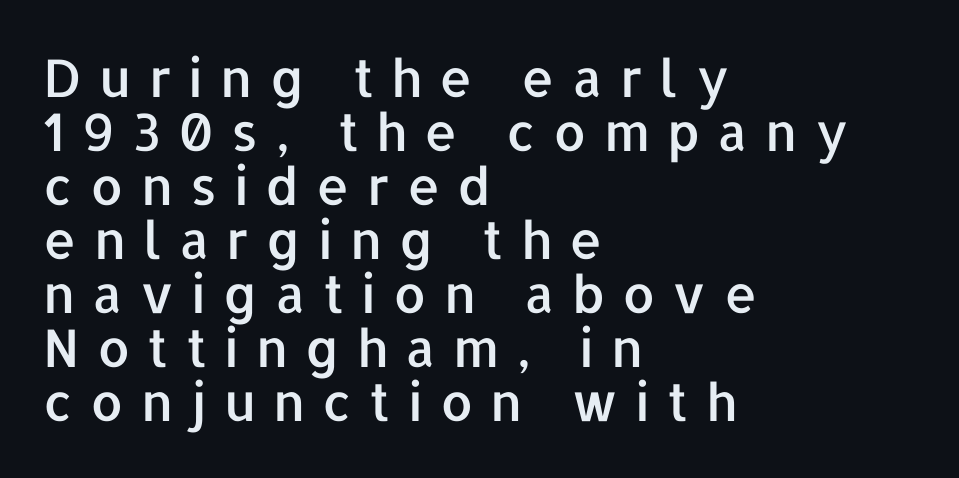
{"serif": "no", "italic": "no", "width": "normal", "stroke_contrast": "low", "x_height": "medium", "monospaced": "no", "underline": "no", "align": "left", "line_spacing": "tight", "line_spacing_ratio": 1.04, "letter_spacing": "wide", "letter_spacing_em": 0.33, "glyph_px": 52}
